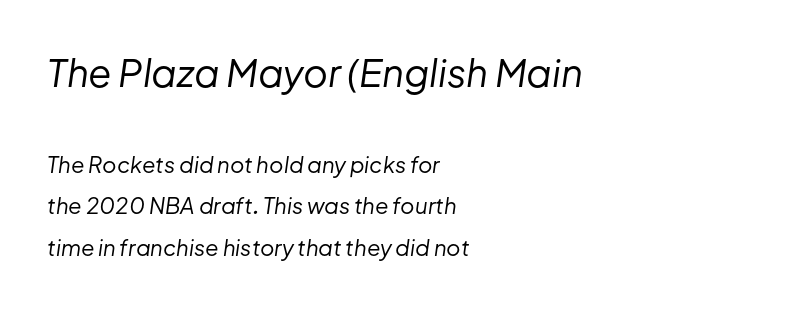
The tracking reads as untouched default to a designer's eye. An italicized treatment has been applied to the whole sample. The letterforms sit at book weight or below. Does the copy run flush right? No — it runs flush left. Clear beneath every line of the passage.
